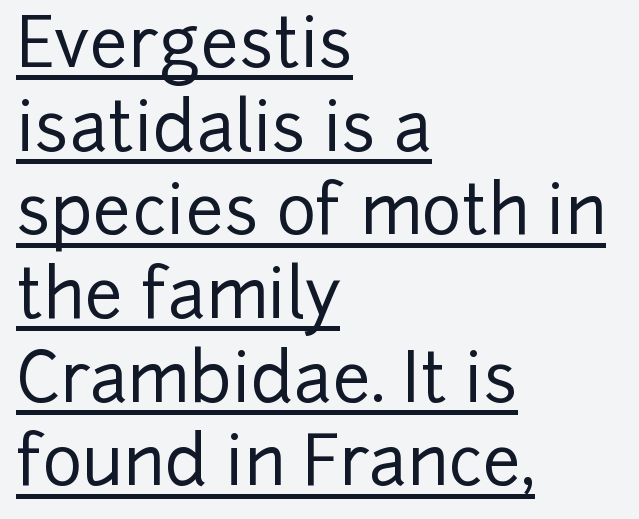
The image shows 68 px sans-serif type, upright; set left-aligned, line spacing 1.23x, normal letter spacing, underlined; low stroke contrast and a medium x-height.
